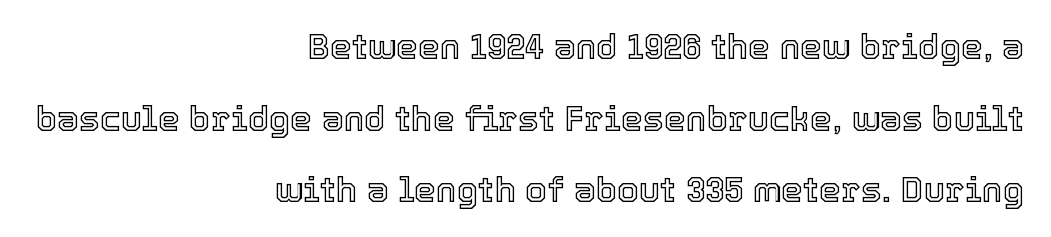
Q: Is the text italic (slanted)? A: No, it is upright.
Q: Is the text underlined? A: No.
Q: How is the paragraph aligned? A: Right-aligned.
Q: Is the spacing between letters normal or unusually wide? A: Normal.
Q: Is the spacing between lines tight, normal or loose? A: Loose.
Q: Width (condensed, normal, or wide)? A: Normal.
Q: x-height? A: Medium.
Q: Monospaced? A: No.
